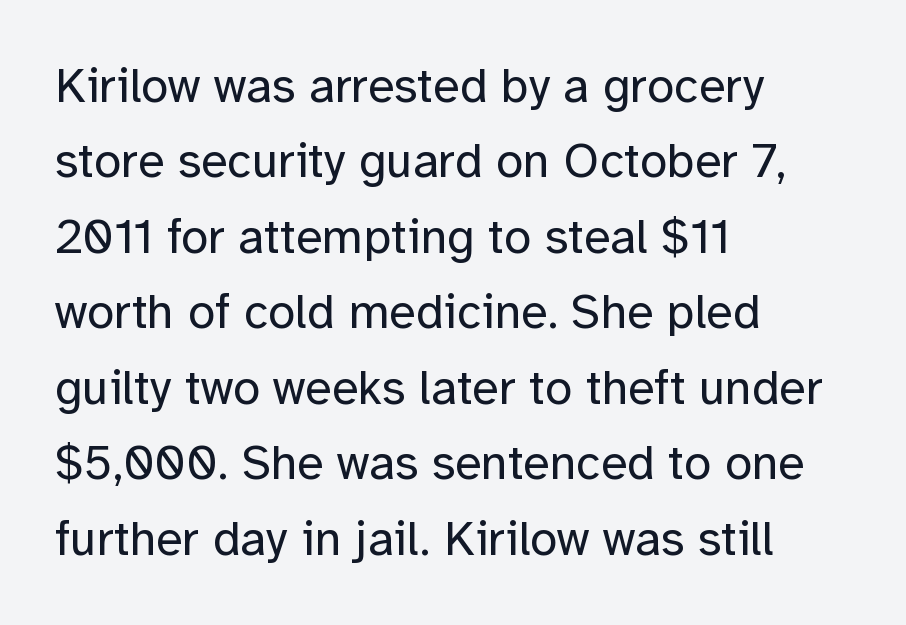
Q: Is the text bold? A: No.
Q: Is the text italic (slanted)? A: No, it is upright.
Q: Is the typeface a serif or a sans-serif typeface? A: Sans-serif.
Q: Is the text underlined? A: No.
Q: How is the paragraph aligned? A: Left-aligned.
Q: Is the spacing between letters normal or unusually wide? A: Normal.
Q: Is the spacing between lines tight, normal or loose? A: Normal.
Q: Width (condensed, normal, or wide)? A: Normal.
Q: Stroke contrast? A: Low.
Q: x-height? A: Medium.
Q: Monospaced? A: No.
